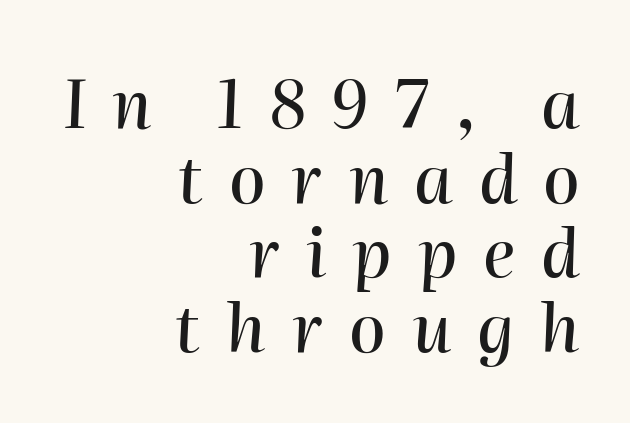
Tracking here is generous; glyphs stand well apart from one another. The face used here has a pronounced slope to its letters. The compositor pushed each line to the right boundary. Baseline-to-baseline distance is barely more than the letter height.
